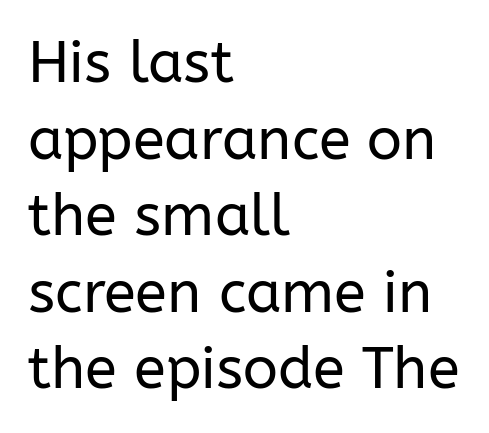
The image shows 58 px regular-weight sans-serif type, upright; set left-aligned, normal line spacing (1.32x), normal letter spacing, not underlined; low stroke contrast and a medium x-height.
